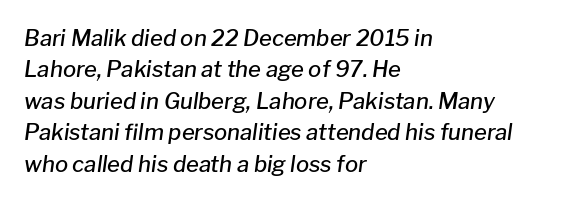
{"italic": "yes", "lean": "right", "slant_degrees": 8, "bold": "semi", "underline": "no", "align": "left", "line_spacing": "normal", "line_spacing_ratio": 1.43, "letter_spacing": "normal", "letter_spacing_em": 0.0, "glyph_px": 22}
